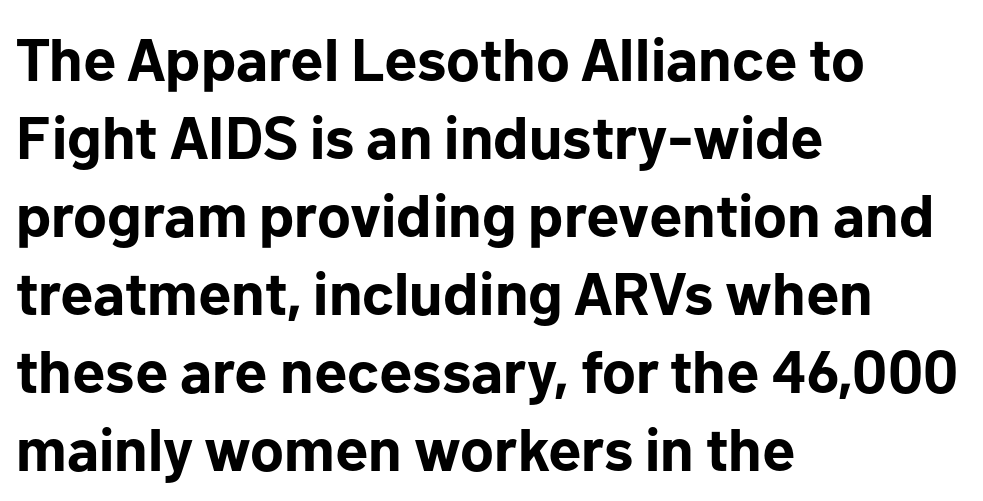
The type family on display is of the sans-serif kind. Rendered with straight, roman letterforms. The passage shown is emphatically bold. Caption: multi-line text, flush left, ragged right.
